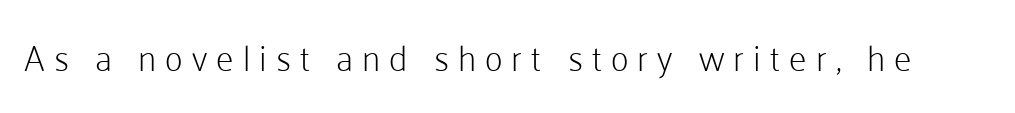
Does the lettering tilt? It doesn't — this is upright. The letters carry no serifs — their stems end cleanly without finishing strokes. Each row of text sits above clean, open space. The letterforms stand isolated, each surrounded by extra space.
